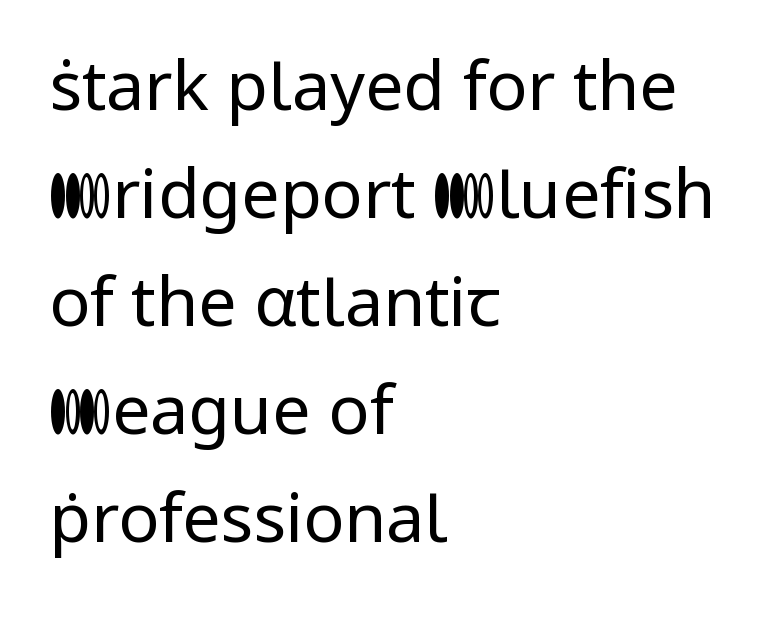
Q: Is the text bold? A: No.
Q: Is the text italic (slanted)? A: No, it is upright.
Q: Is the typeface a serif or a sans-serif typeface? A: Sans-serif.
Q: Is the text underlined? A: No.
Q: How is the paragraph aligned? A: Left-aligned.
Q: Is the spacing between letters normal or unusually wide? A: Normal.
Q: Is the spacing between lines tight, normal or loose? A: Normal.
Q: Width (condensed, normal, or wide)? A: Normal.
Q: Stroke contrast? A: Low.
Q: x-height? A: Medium.
Q: Monospaced? A: No.
